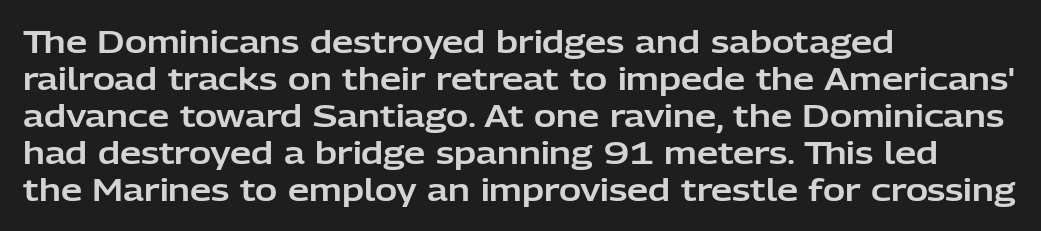
The image shows 30 px sans-serif type, upright; set left-aligned, line spacing 1.23x, normal letter spacing, not underlined; low stroke contrast and a medium x-height.
